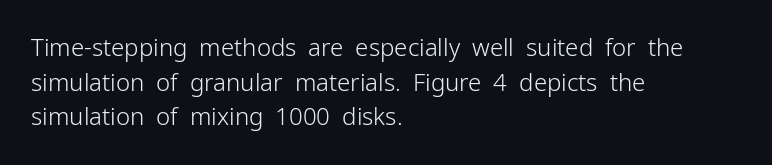
{"italic": "no", "bold": "no", "underline": "no", "align": "left", "line_spacing": "normal", "line_spacing_ratio": 1.44, "letter_spacing": "normal", "letter_spacing_em": 0.0, "glyph_px": 24}
